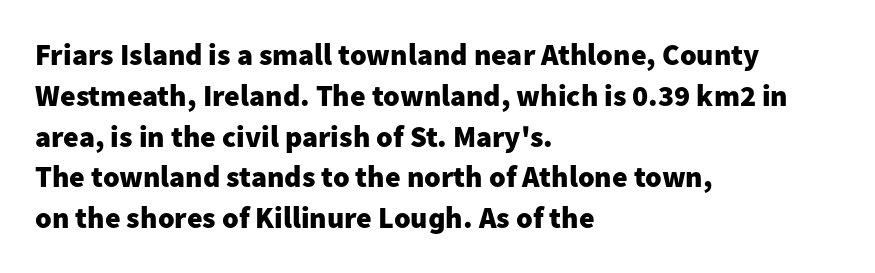
The image shows 30 px heavy sans-serif type, upright; set left-aligned, normal line spacing (1.36x), normal letter spacing, not underlined; low stroke contrast and a medium x-height.
